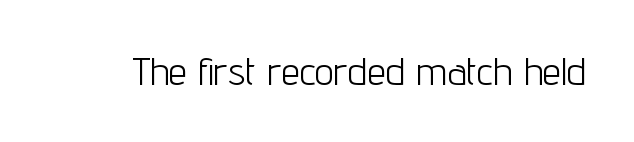
{"serif": "no", "italic": "no", "bold": "no", "weight": "light", "width": "condensed", "stroke_contrast": "low", "x_height": "medium", "monospaced": "no", "underline": "no", "letter_spacing": "normal", "letter_spacing_em": 0.0, "glyph_px": 38}
